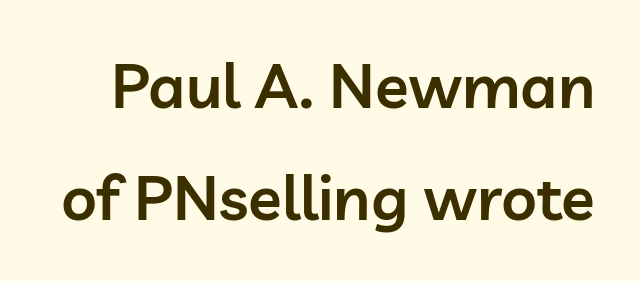
The image shows 62 px semibold sans-serif type, upright; set line spacing 1.8x, normal letter spacing, not underlined; low stroke contrast and a medium x-height.
